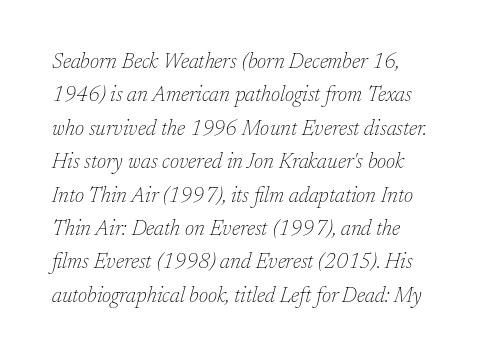
Q: Is the text bold? A: No.
Q: Is the text italic (slanted)? A: Yes, it leans right by about 17 degrees.
Q: Is the text underlined? A: No.
Q: Is the spacing between letters normal or unusually wide? A: Normal.
Q: Is the spacing between lines tight, normal or loose? A: Normal.
